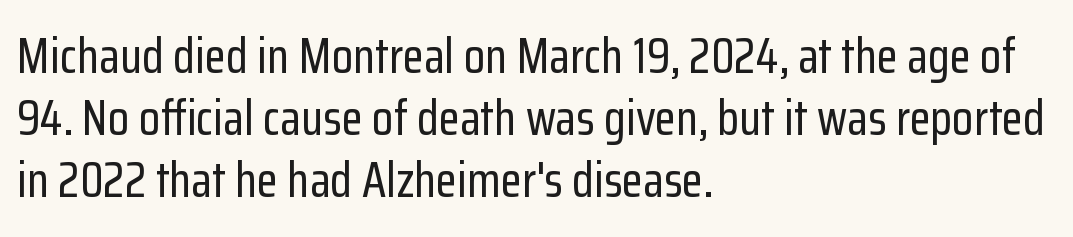
The image shows 49 px condensed sans-serif type, upright; set left-aligned, normal line spacing (1.27x), normal letter spacing, not underlined; low stroke contrast and a medium x-height.
